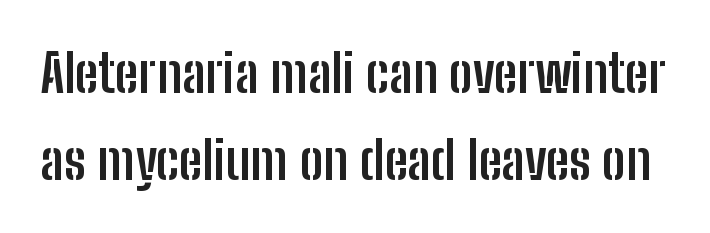
The face used here is proportionally spaced, like ordinary book or web type. Glance below the letters and you will spot only blank space. The lettering stays uniformly vertical, giving the passage a roman look. Honestly, the row spacing looks completely unremarkable.
